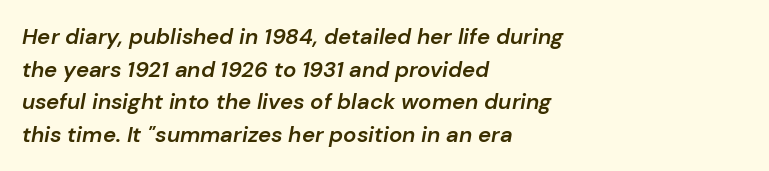
In terms of weight, the rendering is demibold, just under bold. Descender tails drop into unmarked territory. Posture: slanted. Look at the tracking — it's just the regular setting, nothing added.
